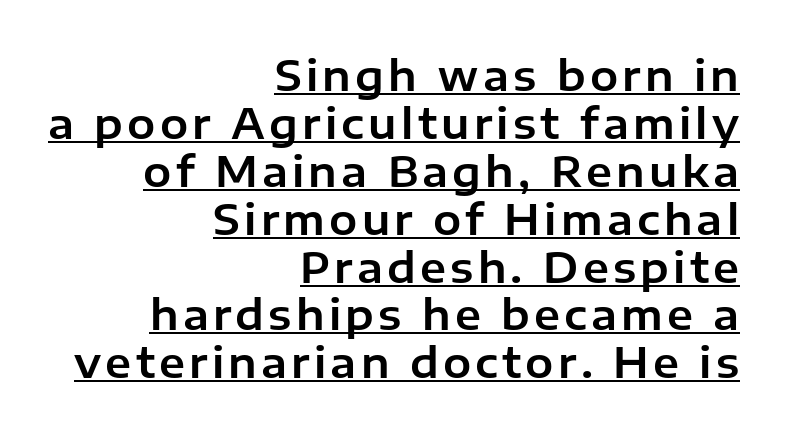
The image shows 42 px sans-serif type, upright; set right-aligned, tight line spacing (1.14x), underlined; low stroke contrast and a medium x-height.
